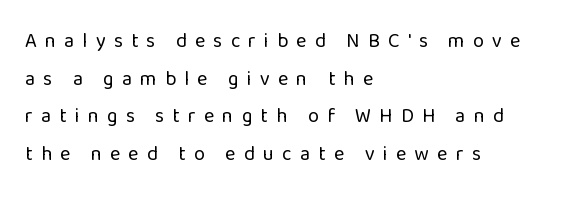
{"italic": "no", "bold": "no", "underline": "no", "align": "left", "line_spacing_ratio": 1.88, "letter_spacing": "wide", "letter_spacing_em": 0.41, "glyph_px": 20}
